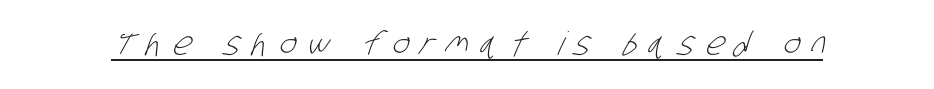
Q: Is the text bold? A: No.
Q: Is the typeface a serif or a sans-serif typeface? A: Sans-serif.
Q: Is the text underlined? A: Yes.
Q: Is the spacing between letters normal or unusually wide? A: Unusually wide.
Q: Width (condensed, normal, or wide)? A: Condensed.
Q: Stroke contrast? A: Low.
Q: x-height? A: Large.
Q: Monospaced? A: No.
